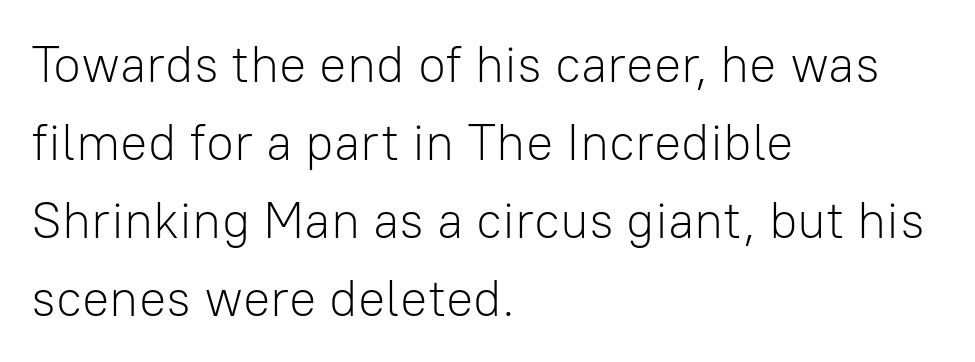
Q: Is the text bold? A: No.
Q: Is the text italic (slanted)? A: No, it is upright.
Q: Is the typeface a serif or a sans-serif typeface? A: Sans-serif.
Q: Is the text underlined? A: No.
Q: How is the paragraph aligned? A: Left-aligned.
Q: Is the spacing between letters normal or unusually wide? A: Normal.
Q: Is the spacing between lines tight, normal or loose? A: Normal.
Q: Width (condensed, normal, or wide)? A: Normal.
Q: Stroke contrast? A: Low.
Q: x-height? A: Medium.
Q: Monospaced? A: No.
